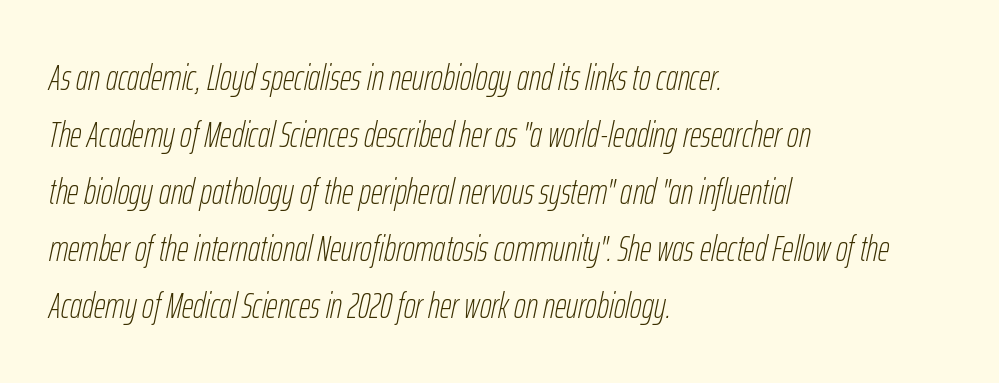
{"italic": "yes", "lean": "right", "slant_degrees": 12, "bold": "no", "weight": "thin", "width": "condensed", "stroke_contrast": "low", "x_height": "medium", "monospaced": "no", "underline": "no", "align": "left", "line_spacing": "normal", "line_spacing_ratio": 1.58, "letter_spacing": "normal", "letter_spacing_em": 0.0, "glyph_px": 36}
